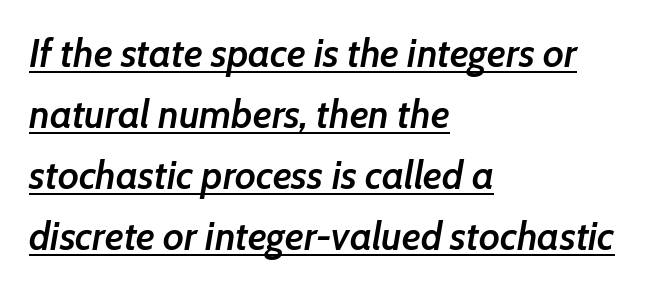
This rendering uses left alignment, leaving the right contour irregular. Would a proofreader flag this as italicized? Yes. A semibold gives these letters moderate extra thickness, short of bold. The designer left line spacing at the default. These lines keep a tight, regular rhythm from letter to letter. Here the designer chose a conventional face with non-uniform glyph widths.
